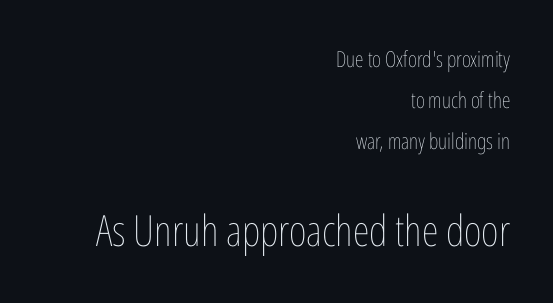
{"italic": "no", "bold": "no", "weight": "thin", "width": "condensed", "stroke_contrast": "low", "x_height": "medium", "monospaced": "no", "underline": "no", "align": "right", "line_spacing_ratio": 1.86, "letter_spacing": "normal", "letter_spacing_em": 0.0, "larger_block": "second", "size_ratio": 1.95, "glyph_px": 43}
